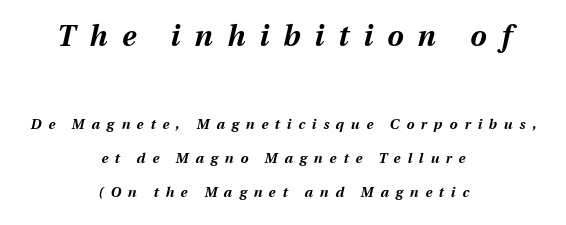
Q: Is the text bold? A: Yes.
Q: Is the text italic (slanted)? A: Yes, it leans right by about 13 degrees.
Q: Is the text underlined? A: No.
Q: How is the paragraph aligned? A: Centered.
Q: Is the spacing between letters normal or unusually wide? A: Unusually wide.
Q: Is the spacing between lines tight, normal or loose? A: Loose.
Q: Which block of text is set in a larger size, the first (top) or the second (bottom)? A: The first (top) one.
Q: Width (condensed, normal, or wide)? A: Normal.
Q: Stroke contrast? A: Medium.
Q: x-height? A: Medium.
Q: Monospaced? A: No.
